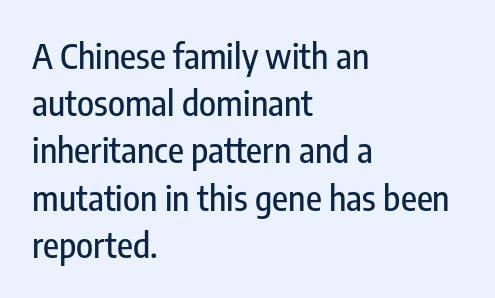
{"serif": "no", "italic": "no", "width": "condensed", "stroke_contrast": "low", "x_height": "medium", "monospaced": "no", "underline": "no", "align": "left", "line_spacing": "normal", "line_spacing_ratio": 1.35, "letter_spacing": "normal", "letter_spacing_em": 0.0, "glyph_px": 35}
